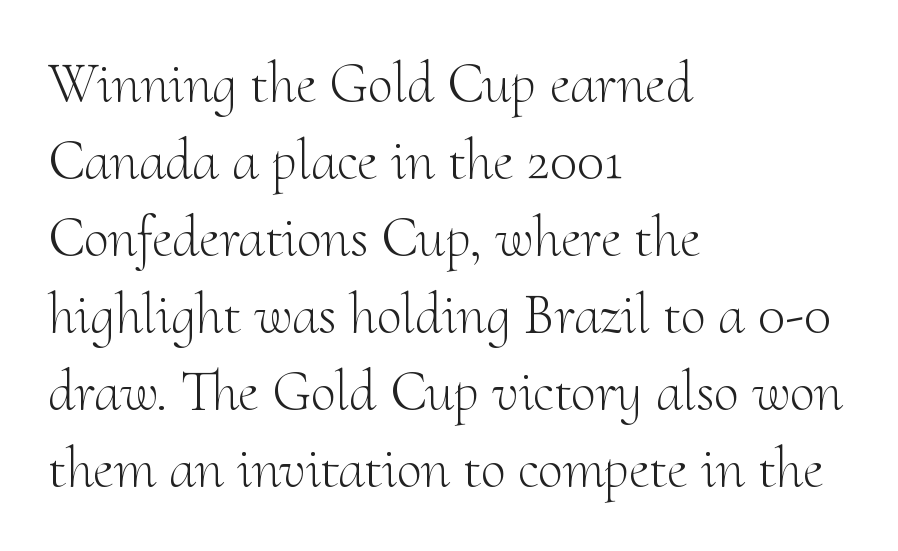
The image shows 57 px light serif type, upright; set left-aligned, normal line spacing (1.35x), normal letter spacing, not underlined; medium stroke contrast and a small x-height.
